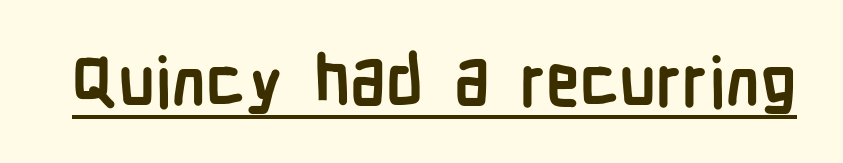
The image shows 68 px semibold, condensed sans-serif type, upright; set normal letter spacing, underlined; low stroke contrast and a medium x-height.
